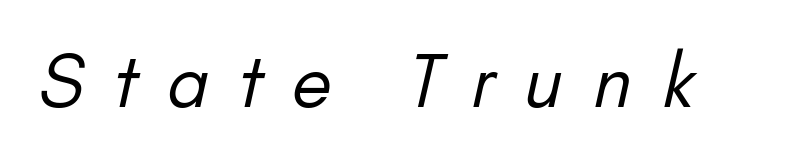
The image shows 72 px regular-weight sans-serif type; set unusually wide letter spacing (+0.42 em), not underlined; low stroke contrast and a small x-height.
